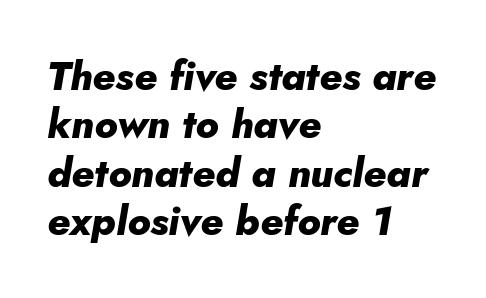
{"italic": "yes", "lean": "right", "slant_degrees": 10, "bold": "yes", "weight": "heavy", "width": "normal", "stroke_contrast": "low", "x_height": "small", "monospaced": "no", "underline": "no", "align": "left", "line_spacing_ratio": 1.21, "letter_spacing": "normal", "letter_spacing_em": 0.0, "glyph_px": 40}
